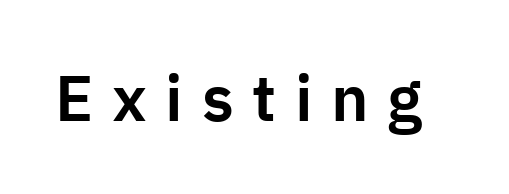
Letter spacing: wide. No italicization has been applied; the sample stays upright. These lines are composed in type without serifs. Is this a fixed-width face? No — the glyphs have proportional, varying widths. Glance below the letters and you will spot only blank space.
